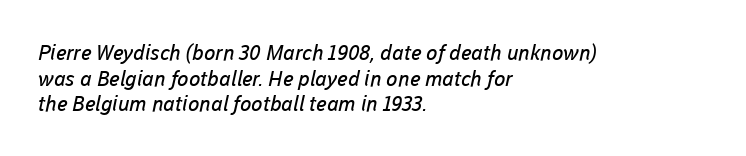
Descenders are the only things crossing below the line. No extra tracking has been applied to these lines. A quiet, ordinary-to-light weight characterises the typeface. Alignment: flush left.
